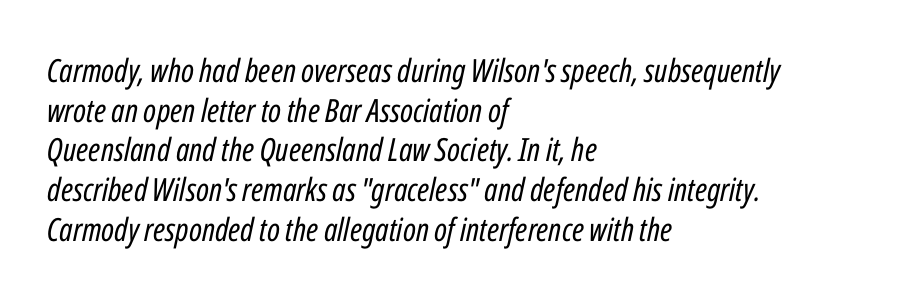
Q: Is the text bold? A: No.
Q: Is the text italic (slanted)? A: Yes, it leans right by about 12 degrees.
Q: Is the text underlined? A: No.
Q: How is the paragraph aligned? A: Left-aligned.
Q: Is the spacing between letters normal or unusually wide? A: Normal.
Q: Width (condensed, normal, or wide)? A: Condensed.
Q: Stroke contrast? A: Low.
Q: x-height? A: Medium.
Q: Monospaced? A: No.
